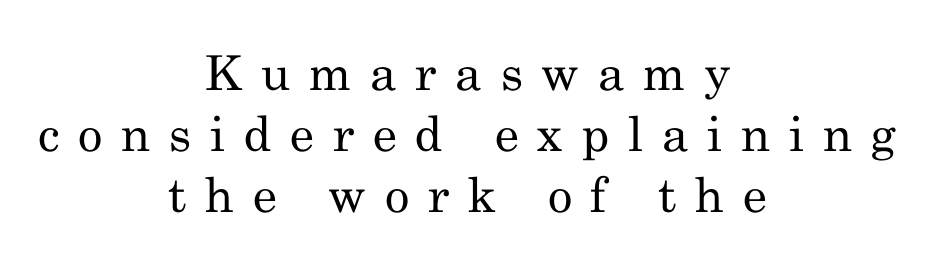
{"serif": "yes", "italic": "no", "bold": "no", "weight": "regular", "width": "normal", "stroke_contrast": "medium", "x_height": "small", "monospaced": "no", "underline": "no", "align": "center", "line_spacing": "normal", "line_spacing_ratio": 1.27, "letter_spacing": "wide", "letter_spacing_em": 0.39, "glyph_px": 48}
